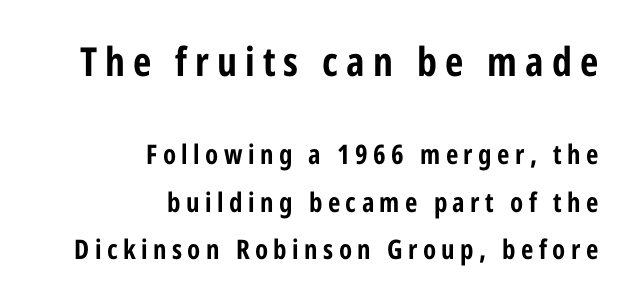
{"serif": "no", "italic": "no", "bold": "yes", "weight": "bold", "width": "condensed", "stroke_contrast": "low", "x_height": "medium", "monospaced": "no", "underline": "no", "align": "right", "line_spacing_ratio": 1.76, "letter_spacing": "wide", "letter_spacing_em": 0.2, "larger_block": "first", "size_ratio": 1.48, "glyph_px": 40}
